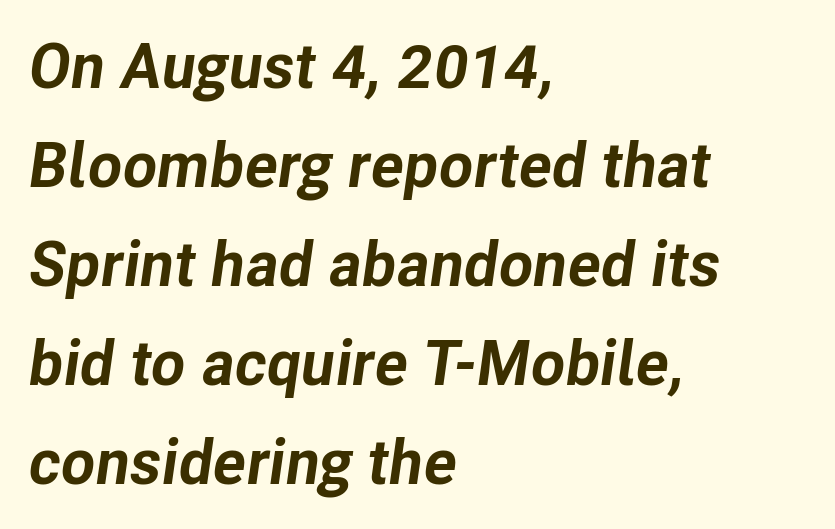
Q: Is the text bold? A: Yes.
Q: Is the text italic (slanted)? A: Yes, it leans right by about 8 degrees.
Q: Is the text underlined? A: No.
Q: How is the paragraph aligned? A: Left-aligned.
Q: Is the spacing between letters normal or unusually wide? A: Normal.
Q: Is the spacing between lines tight, normal or loose? A: Normal.
Q: Width (condensed, normal, or wide)? A: Normal.
Q: Stroke contrast? A: Low.
Q: x-height? A: Medium.
Q: Monospaced? A: No.
